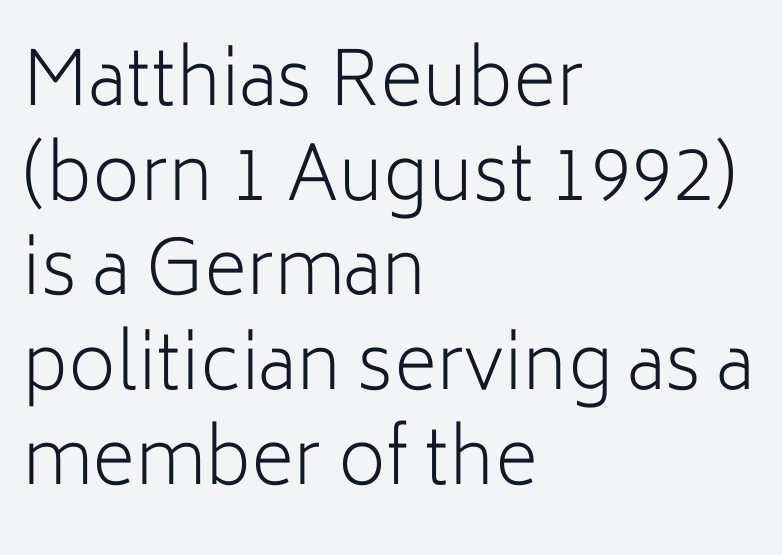
{"serif": "no", "italic": "no", "bold": "no", "weight": "light", "width": "normal", "stroke_contrast": "low", "x_height": "medium", "monospaced": "no", "underline": "no", "align": "left", "line_spacing": "normal", "line_spacing_ratio": 1.28, "letter_spacing": "normal", "letter_spacing_em": 0.0, "glyph_px": 74}
